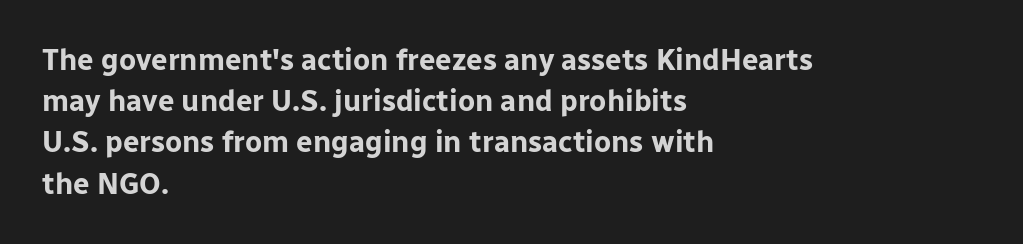
Q: Is the text bold? A: Yes.
Q: Is the text italic (slanted)? A: No, it is upright.
Q: Is the typeface a serif or a sans-serif typeface? A: Sans-serif.
Q: Is the text underlined? A: No.
Q: How is the paragraph aligned? A: Left-aligned.
Q: Is the spacing between letters normal or unusually wide? A: Normal.
Q: Is the spacing between lines tight, normal or loose? A: Normal.
Q: Width (condensed, normal, or wide)? A: Normal.
Q: Stroke contrast? A: Low.
Q: x-height? A: Medium.
Q: Monospaced? A: No.
